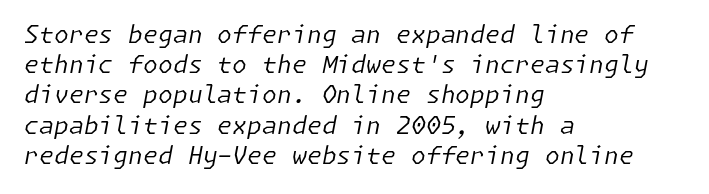
The image shows 24 px text type, italic (leaning right); set left-aligned, normal line spacing (1.26x), normal letter spacing, not underlined.
